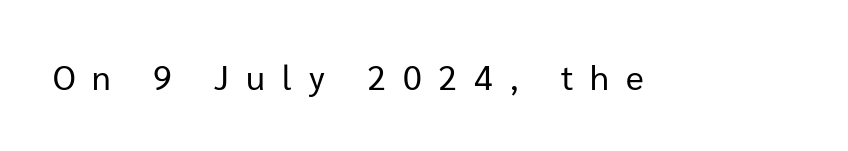
The image shows 34 px regular-weight sans-serif type, upright; set unusually wide letter spacing (+0.5 em), not underlined; low stroke contrast and a medium x-height.
